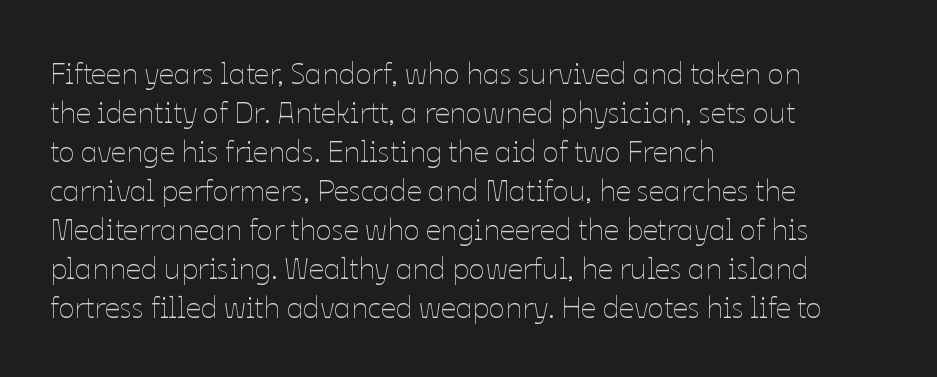
Q: Is the text bold? A: No.
Q: Is the text italic (slanted)? A: No, it is upright.
Q: Is the text underlined? A: No.
Q: How is the paragraph aligned? A: Left-aligned.
Q: Is the spacing between letters normal or unusually wide? A: Normal.
Q: Is the spacing between lines tight, normal or loose? A: Normal.
Q: Width (condensed, normal, or wide)? A: Normal.
Q: Stroke contrast? A: Low.
Q: x-height? A: Medium.
Q: Monospaced? A: No.
